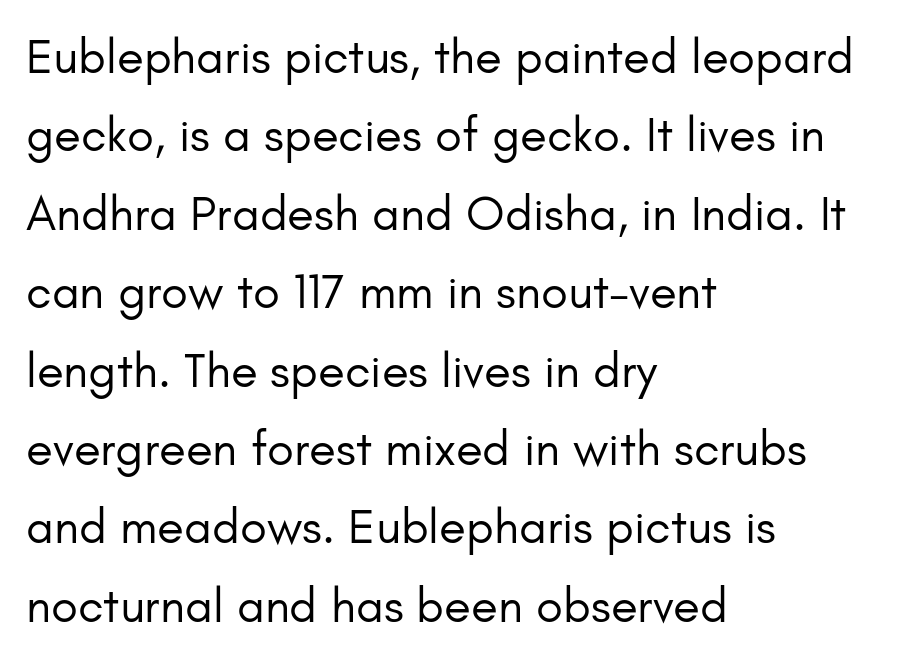
Letter spacing: default. Stems here are at most as thick as an everyday book face. The setting favours the left margin, as ordinary paragraphs usually do. You can tell from the bare stems that sans-serif type was used.
